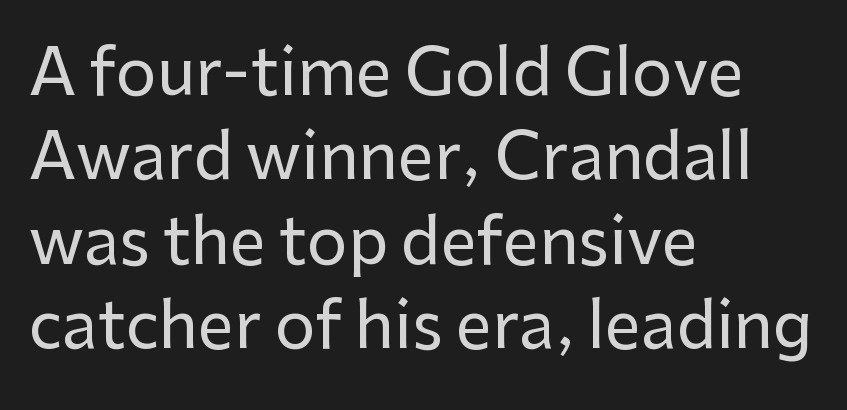
Q: Is the text italic (slanted)? A: No, it is upright.
Q: Is the typeface a serif or a sans-serif typeface? A: Sans-serif.
Q: Is the text underlined? A: No.
Q: How is the paragraph aligned? A: Left-aligned.
Q: Is the spacing between letters normal or unusually wide? A: Normal.
Q: Is the spacing between lines tight, normal or loose? A: Normal.
Q: Width (condensed, normal, or wide)? A: Normal.
Q: Stroke contrast? A: Low.
Q: x-height? A: Medium.
Q: Monospaced? A: No.
